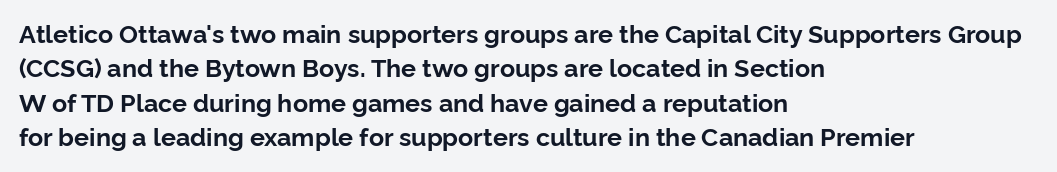
Plain, unruled lines of type. Italic: no, the glyphs are upright roman. The face used here has the dense, thick strokes of a bold. Compared with typical paragraphs, the rows here are spaced about the same. The paragraph has a hard left edge and a soft right edge. Here the glyphs are tracked normally, forming tight word shapes.
